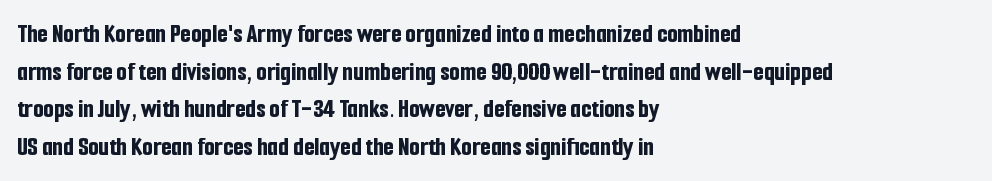
Q: Is the text bold? A: Yes.
Q: Is the text italic (slanted)? A: No, it is upright.
Q: Is the text underlined? A: No.
Q: How is the paragraph aligned? A: Left-aligned.
Q: Is the spacing between letters normal or unusually wide? A: Normal.
Q: Is the spacing between lines tight, normal or loose? A: Normal.
